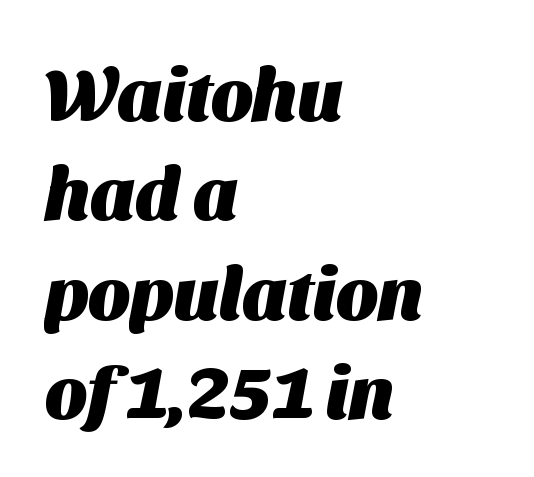
Q: Is the text bold? A: Yes.
Q: Is the typeface a serif or a sans-serif typeface? A: Sans-serif.
Q: Is the text underlined? A: No.
Q: How is the paragraph aligned? A: Left-aligned.
Q: Is the spacing between letters normal or unusually wide? A: Normal.
Q: Is the spacing between lines tight, normal or loose? A: Normal.
Q: Width (condensed, normal, or wide)? A: Normal.
Q: Stroke contrast? A: Medium.
Q: x-height? A: Medium.
Q: Monospaced? A: No.
